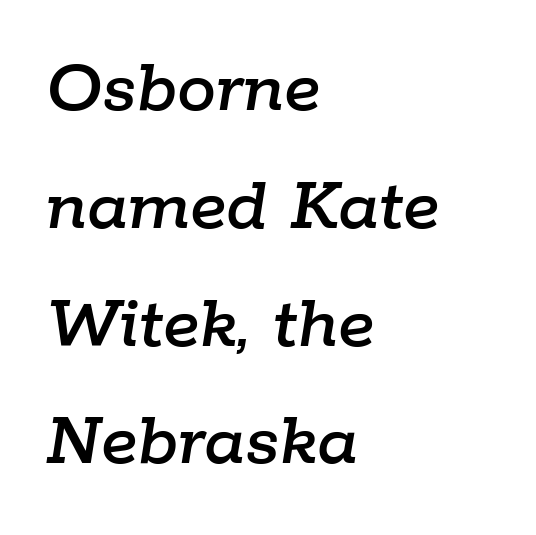
The image shows 78 px text type, italic (leaning right); set left-aligned, normal line spacing (1.51x), normal letter spacing, not underlined; low stroke contrast and a medium x-height.
